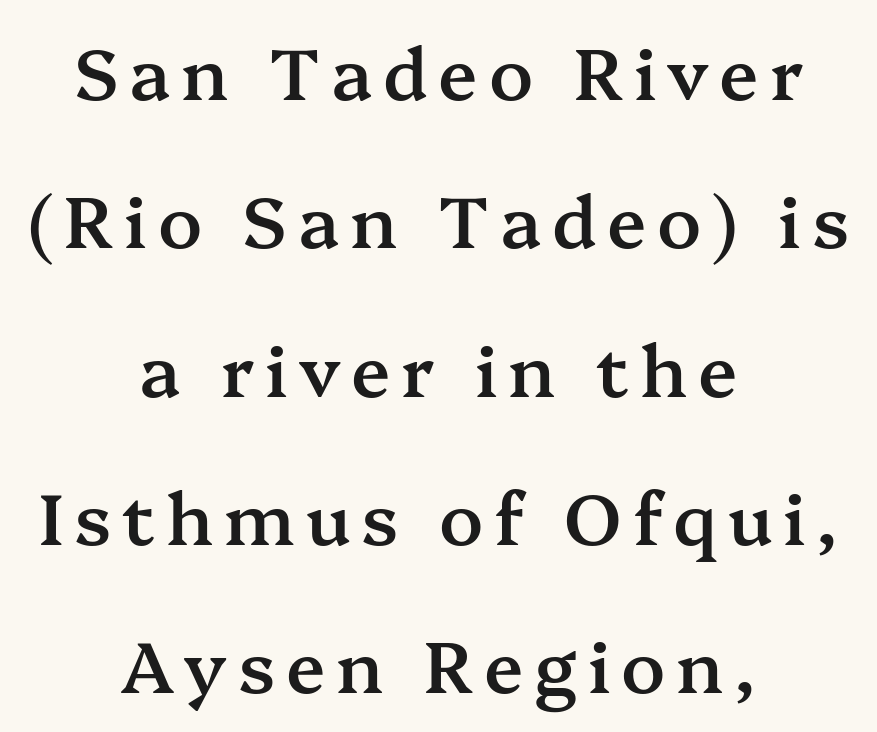
The image shows 72 px semibold serif type, upright; set centered, loose line spacing (2.06x), not underlined; medium stroke contrast and a medium x-height.
